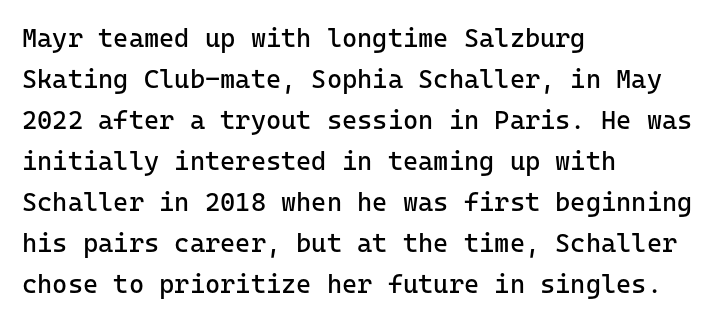
Q: Is the text bold? A: No.
Q: Is the text italic (slanted)? A: No, it is upright.
Q: Is the text underlined? A: No.
Q: How is the paragraph aligned? A: Left-aligned.
Q: Is the spacing between letters normal or unusually wide? A: Normal.
Q: Is the spacing between lines tight, normal or loose? A: Normal.
